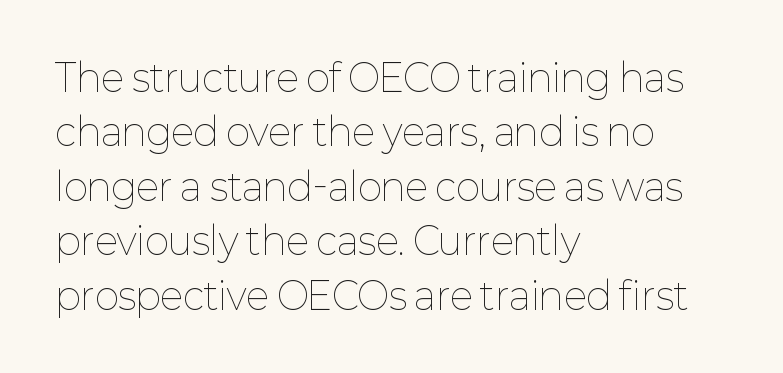
Q: Is the text bold? A: No.
Q: Is the text italic (slanted)? A: No, it is upright.
Q: Is the text underlined? A: No.
Q: How is the paragraph aligned? A: Left-aligned.
Q: Is the spacing between letters normal or unusually wide? A: Normal.
Q: Is the spacing between lines tight, normal or loose? A: Normal.
Q: Width (condensed, normal, or wide)? A: Normal.
Q: Stroke contrast? A: Low.
Q: x-height? A: Medium.
Q: Monospaced? A: No.
